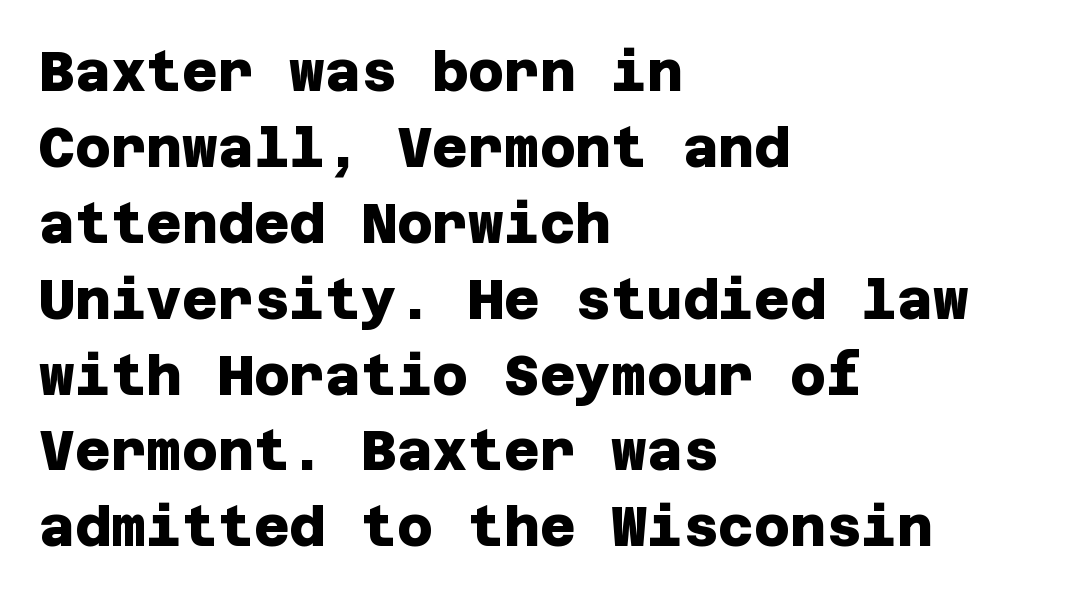
The image shows 55 px heavy sans-serif type; set left-aligned, normal line spacing (1.38x), normal letter spacing, not underlined; low stroke contrast and a large x-height.
